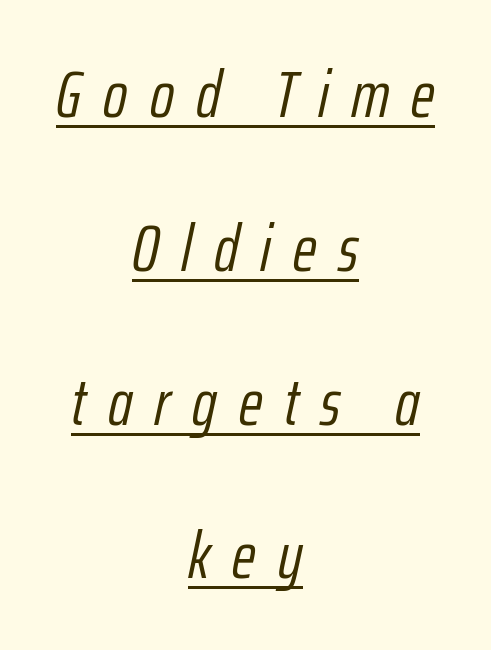
Q: Is the text bold? A: No.
Q: Is the text italic (slanted)? A: Yes, it leans right by about 12 degrees.
Q: Is the text underlined? A: Yes.
Q: How is the paragraph aligned? A: Centered.
Q: Is the spacing between letters normal or unusually wide? A: Unusually wide.
Q: Is the spacing between lines tight, normal or loose? A: Loose.
Q: Width (condensed, normal, or wide)? A: Condensed.
Q: Stroke contrast? A: Low.
Q: x-height? A: Medium.
Q: Monospaced? A: No.
